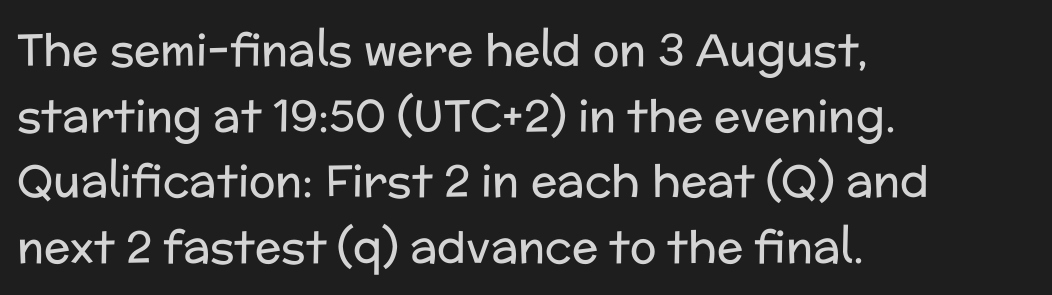
Q: Is the text bold? A: No.
Q: Is the text italic (slanted)? A: No, it is upright.
Q: Is the typeface a serif or a sans-serif typeface? A: Sans-serif.
Q: Is the text underlined? A: No.
Q: How is the paragraph aligned? A: Left-aligned.
Q: Is the spacing between letters normal or unusually wide? A: Normal.
Q: Is the spacing between lines tight, normal or loose? A: Normal.
Q: Width (condensed, normal, or wide)? A: Normal.
Q: Stroke contrast? A: Low.
Q: x-height? A: Medium.
Q: Monospaced? A: No.
